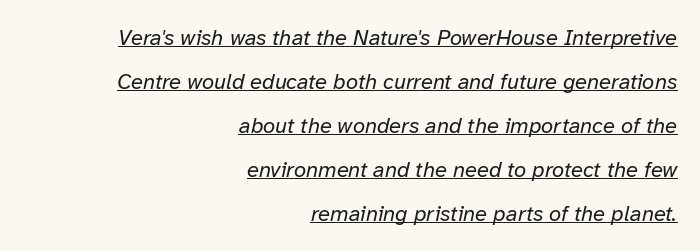
{"italic": "yes", "lean": "right", "slant_degrees": 12, "bold": "no", "underline": "yes", "align": "right", "line_spacing": "loose", "line_spacing_ratio": 2.0, "letter_spacing": "normal", "letter_spacing_em": 0.0, "glyph_px": 22}
